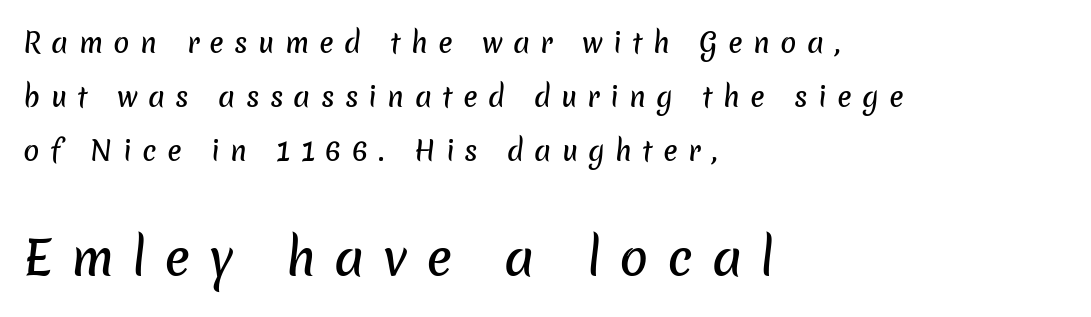
Q: Is the typeface a serif or a sans-serif typeface? A: Sans-serif.
Q: Is the text underlined? A: No.
Q: How is the paragraph aligned? A: Left-aligned.
Q: Is the spacing between letters normal or unusually wide? A: Unusually wide.
Q: Is the spacing between lines tight, normal or loose? A: Loose.
Q: Which block of text is set in a larger size, the first (top) or the second (bottom)? A: The second (bottom) one.
Q: Width (condensed, normal, or wide)? A: Normal.
Q: Stroke contrast? A: Low.
Q: x-height? A: Medium.
Q: Monospaced? A: No.
